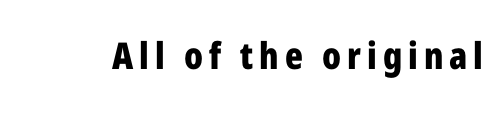
Q: Is the text bold? A: Yes.
Q: Is the text italic (slanted)? A: No, it is upright.
Q: Is the typeface a serif or a sans-serif typeface? A: Sans-serif.
Q: Is the text underlined? A: No.
Q: Width (condensed, normal, or wide)? A: Condensed.
Q: Stroke contrast? A: Low.
Q: x-height? A: Medium.
Q: Monospaced? A: No.
